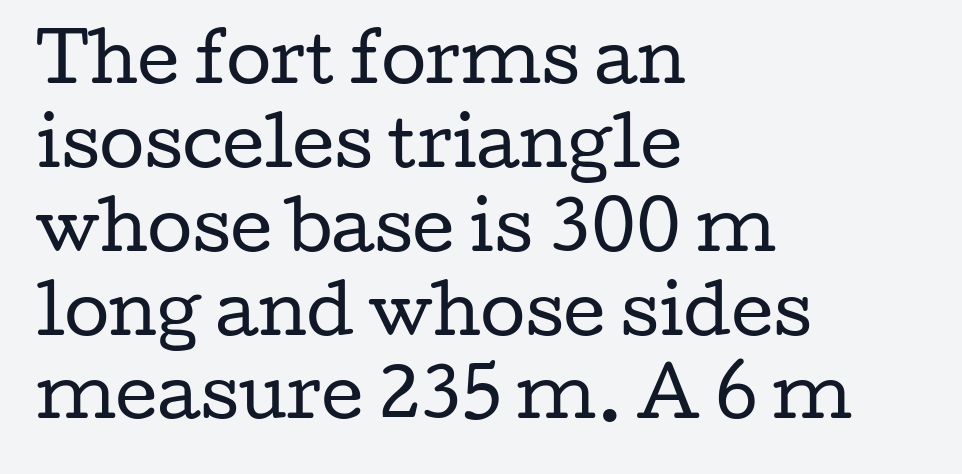
The image shows 65 px regular-weight, wide serif type, upright; set left-aligned, normal line spacing (1.29x), normal letter spacing, not underlined; low stroke contrast and a medium x-height.
